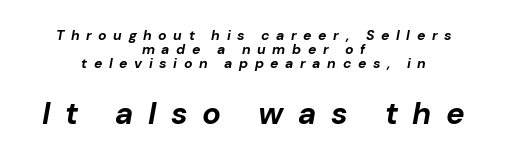
The passage shown is typed in a proportional face where columns would drift. In terms of posture, this sample is oblique. Observe the wide spacing: letters keep a clear distance from each other. Decoration check: the copy has no underline. Strong, thick strokes mark this as bold type.
